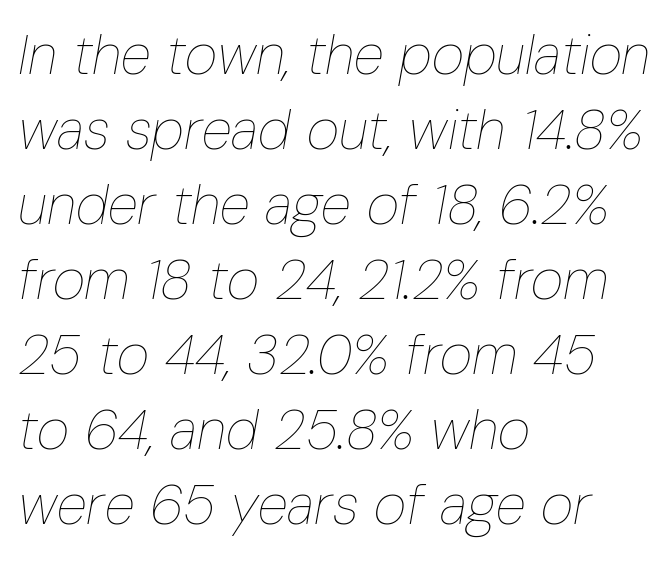
Each letter keeps its own natural width here, so spacing adapts to shape. A normal amount of white space separates one row of letters from the next. Letter spacing: default. The foot of each line stays bare and open.
